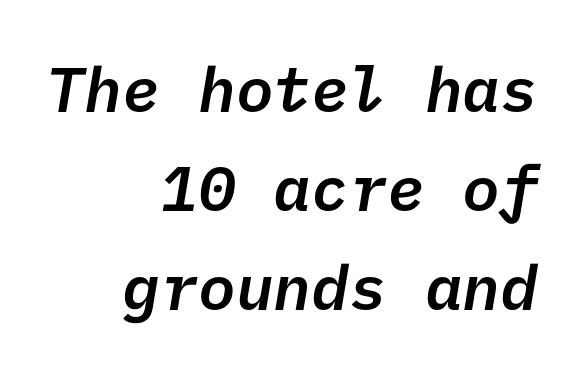
The image shows 63 px semibold sans-serif type; set right-aligned, normal line spacing (1.57x), normal letter spacing, not underlined; low stroke contrast and a medium x-height.
